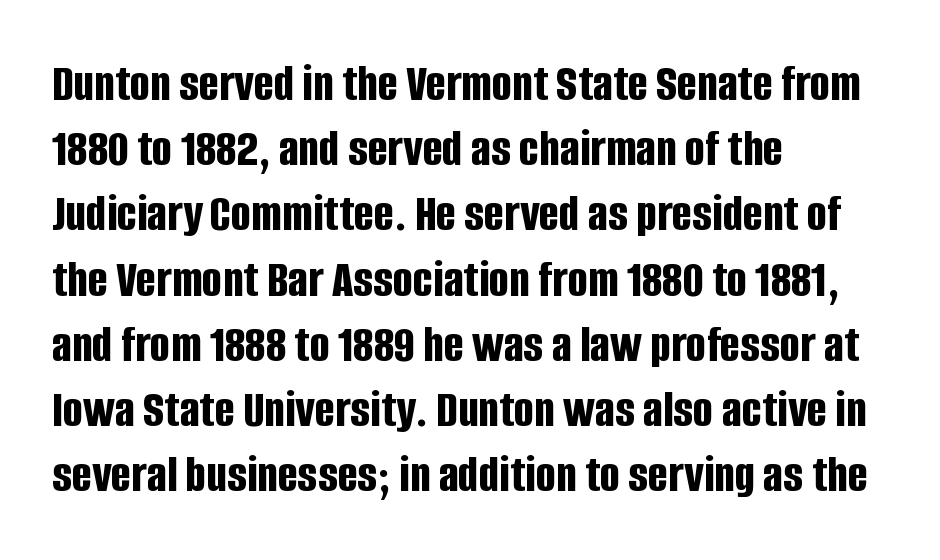
Between one letter and the next there's only the usual sliver of space. Students, this is bold: see how much ink each stroke carries. The letters stand straight up with perfectly vertical stems. Beneath every word, the page is bare.
